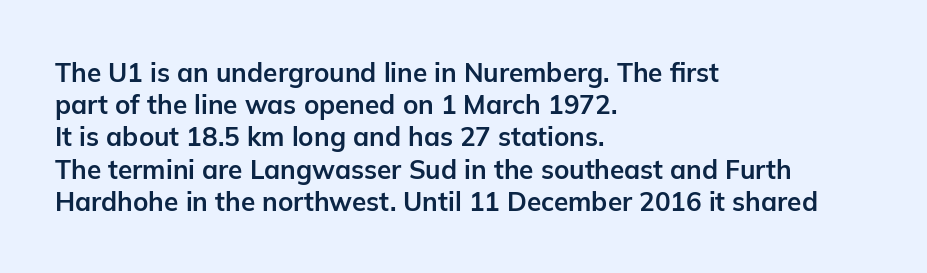
{"italic": "no", "bold": "yes", "underline": "no", "align": "left", "line_spacing_ratio": 1.24, "letter_spacing": "normal", "letter_spacing_em": 0.0, "glyph_px": 26}
